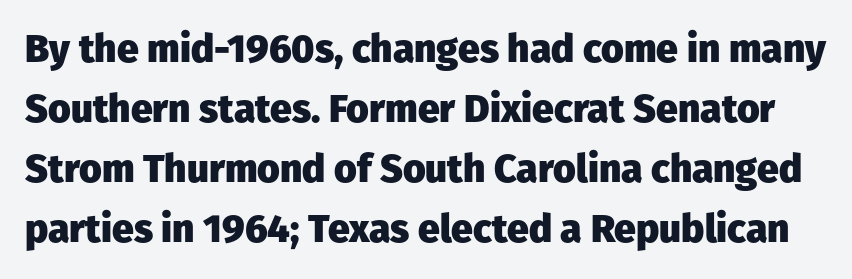
{"serif": "no", "italic": "no", "bold": "yes", "weight": "heavy", "width": "normal", "stroke_contrast": "low", "x_height": "medium", "monospaced": "no", "underline": "no", "line_spacing": "normal", "line_spacing_ratio": 1.54, "letter_spacing": "normal", "letter_spacing_em": 0.0, "glyph_px": 39}
